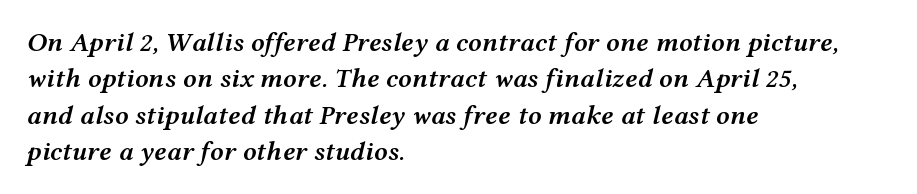
It's the slanting kind of type. Honestly, the row spacing looks completely unremarkable. The passage shown is semibold, sitting just below true bold. Lines of text with bare space underneath. What stands out about the letter spacing? Nothing — it is the standard amount. The setting favours the left margin, as ordinary paragraphs usually do.
